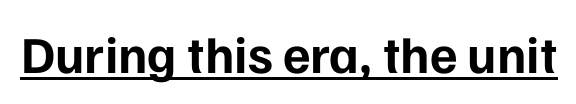
The font's upright variant was chosen for this text. Heft: maximum for text — a bold. No extra tracking has been applied to these lines. These characters rest on top of a visible drawn line.
